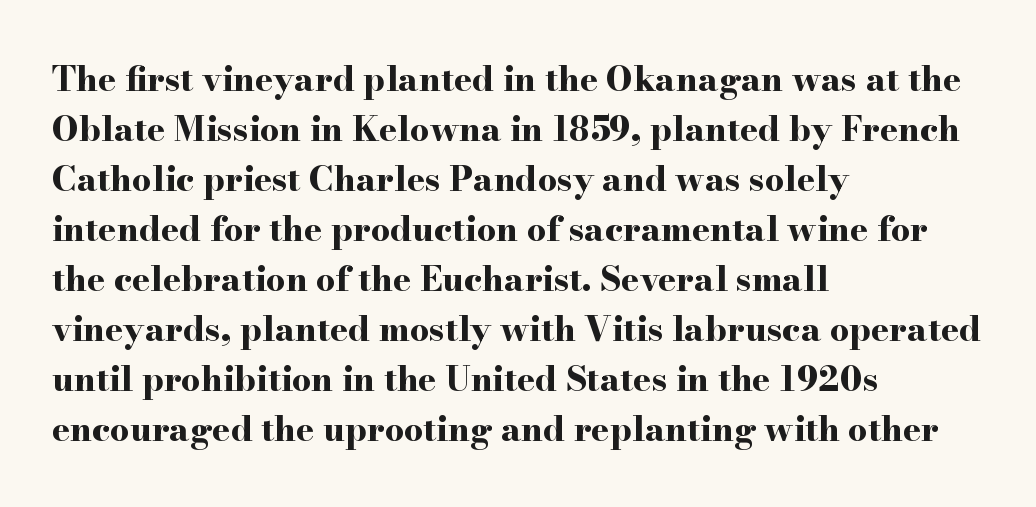
Nothing unusual about the tracking: characters are spaced as the font intends. Left-aligned paragraph, ragged on the right. Compared with typical paragraphs, the rows here are spaced about the same. Underlining? Definitely not there.
